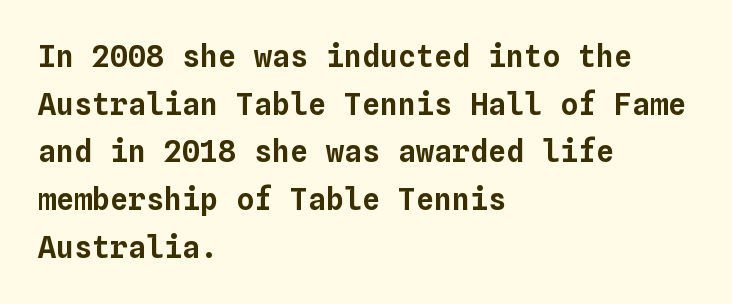
Only glyphs here, with clear space below each row. This sample keeps an unexceptional amount of space between lines. Letter spacing: default. The letters march in equal steps, a hallmark of fixed-pitch type. Style check: upright. The text block is weighted toward the left margin, trailing off unevenly rightward.
